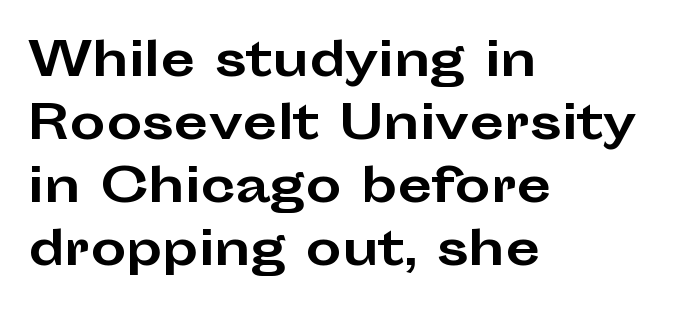
Layout note: lines flush left. Does the lettering tilt? It doesn't — this is upright. You could not count columns in this text — the font is proportionally spaced. In terms of weight, the rendering is a true, heavy bold. Tracking here is standard; glyphs follow each other at the usual distance. No feet cap the strokes, marking this as sans-serif type.
